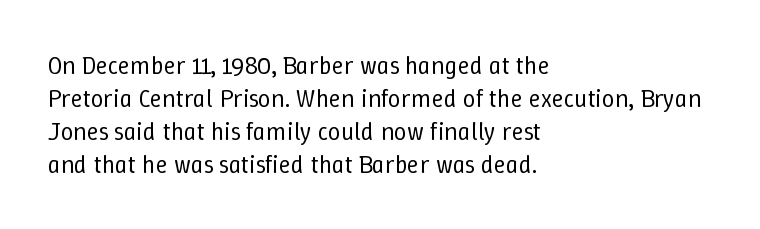
The setting favours the left margin, as ordinary paragraphs usually do. The letters stand upright; this is a roman face. Does the leading feel generous? No, just average. The passage shown has conventional tracking throughout. Each stroke keeps to a modest, everyday thickness or less.
